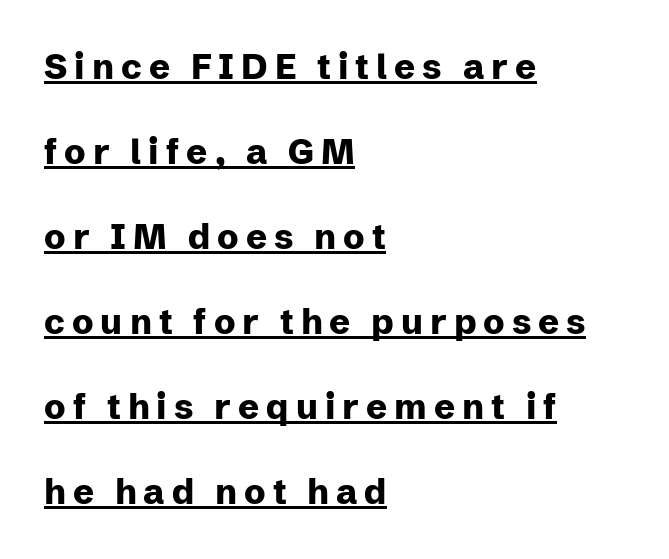
Q: Is the text bold? A: Yes.
Q: Is the text italic (slanted)? A: No, it is upright.
Q: Is the typeface a serif or a sans-serif typeface? A: Sans-serif.
Q: Is the text underlined? A: Yes.
Q: How is the paragraph aligned? A: Left-aligned.
Q: Is the spacing between letters normal or unusually wide? A: Unusually wide.
Q: Is the spacing between lines tight, normal or loose? A: Loose.
Q: Width (condensed, normal, or wide)? A: Normal.
Q: Stroke contrast? A: Low.
Q: x-height? A: Medium.
Q: Monospaced? A: No.
